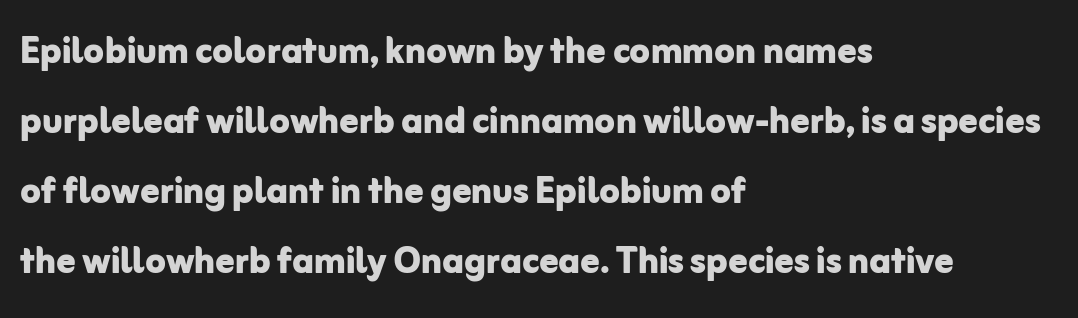
The image shows 47 px bold sans-serif type, upright; set left-aligned, normal line spacing (1.49x), normal letter spacing, not underlined; low stroke contrast and a medium x-height.
